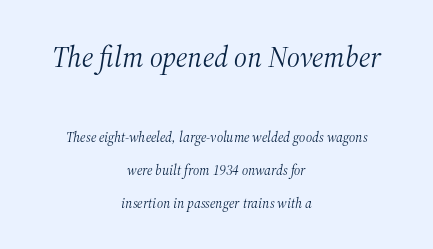
The image shows 29 px light serif type, italic (leaning right); set centered, loose line spacing (2.34x), normal letter spacing, not underlined; the first (top) block is 2.07x larger; medium stroke contrast and a medium x-height.
